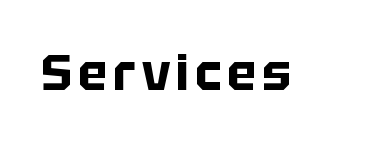
The image shows 49 px bold sans-serif type, upright; set not underlined; low stroke contrast and a large x-height.
